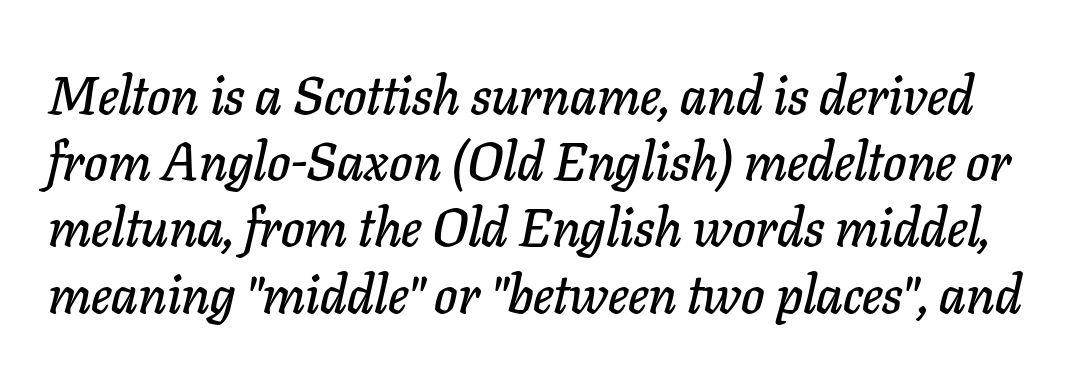
Check the space under the baseline: it is left empty. Is the letter spacing exaggerated? No — it looks like the ordinary default. The rendering uses a moderate line-height, typical for paragraphs. Note the varied advance widths — an 'i' is clearly narrower than an 'm'. The lettering tilts uniformly, giving the passage an italic look.
